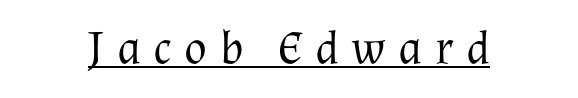
Q: Is the text bold? A: No.
Q: Is the text italic (slanted)? A: No, it is upright.
Q: Is the typeface a serif or a sans-serif typeface? A: Serif.
Q: Is the text underlined? A: Yes.
Q: How is the paragraph aligned? A: Centered.
Q: Is the spacing between letters normal or unusually wide? A: Unusually wide.
Q: Width (condensed, normal, or wide)? A: Normal.
Q: Stroke contrast? A: Medium.
Q: x-height? A: Medium.
Q: Monospaced? A: No.
